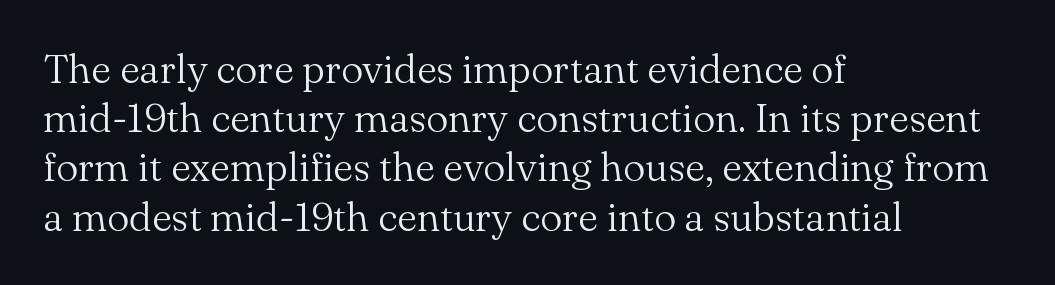
Unbolded letterforms with no extra heft. This sample uses a serif face. Beneath every word, the page is bare. The ragged edge is on the right, which tells us the setting is flush left. When letters stand straight like this, we call the style roman or upright. The face used here is proportionally spaced, like ordinary book or web type.
